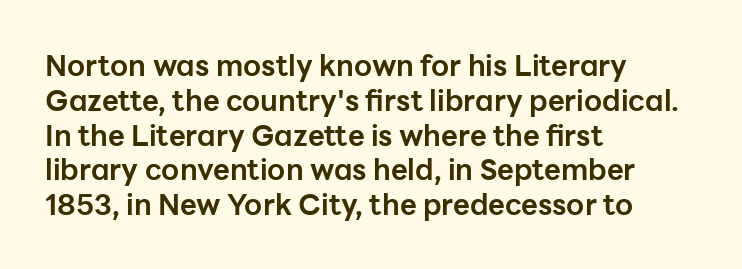
The lines are quadded left. A bare baseline throughout the passage. Caption: bold face, heavy strokes. Here the glyphs are tracked normally, forming tight word shapes.
